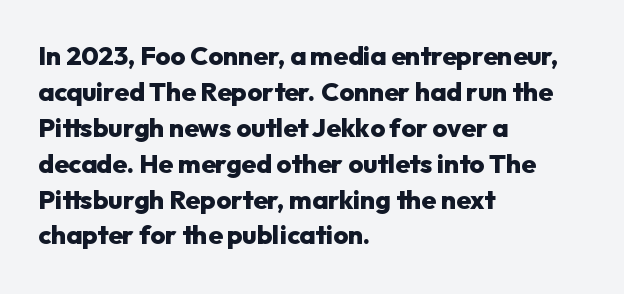
Weight: bold. Inter-character spacing is left at the font's built-in metrics. Check the space under the baseline: it is left empty. These lines sit exactly where default settings would place them. Compared with a centered layout, this one pins lines to the left instead.
